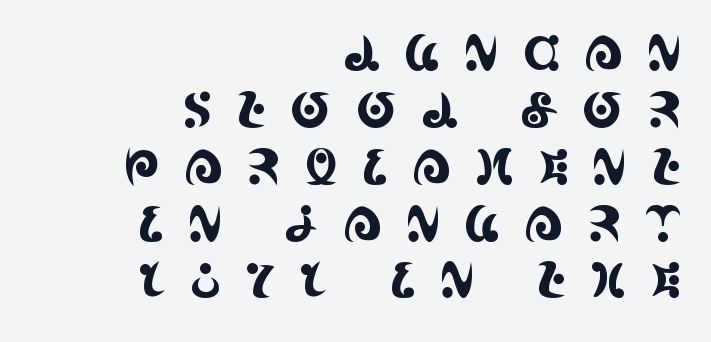
The image shows 49 px condensed serif type, upright; set right-aligned, line spacing 1.16x, unusually wide letter spacing (+0.47 em), not underlined; a large x-height.
